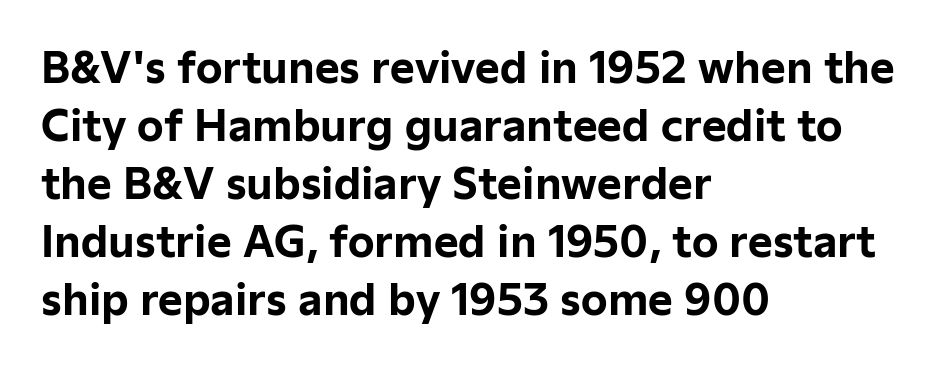
The strip under each line holds only bare page. Is there much room between lines? A standard amount, neither cramped nor airy. The specimen reads as upright at a glance. Caption: standard tracking, unaltered. Compared with a centered layout, this one pins lines to the left instead. The strokes are fattened all the way to bold.
